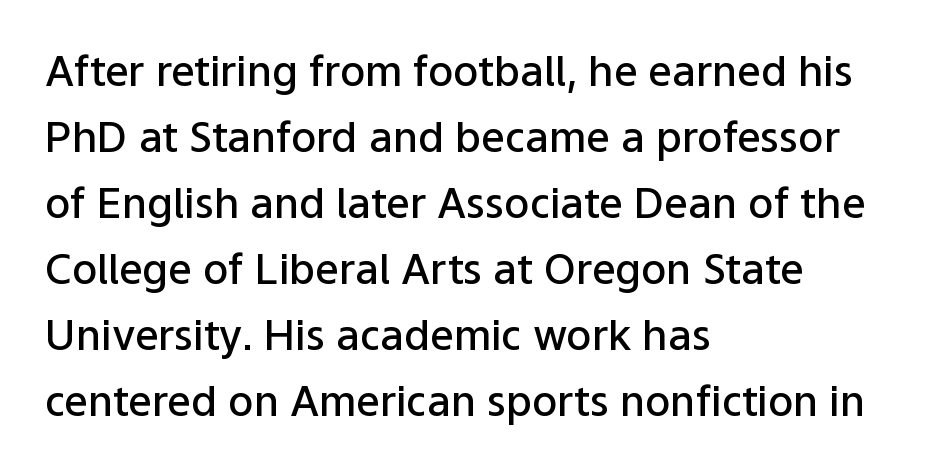
The image shows 42 px semibold sans-serif type, upright; set left-aligned, normal line spacing (1.57x), normal letter spacing, not underlined; low stroke contrast and a medium x-height.
